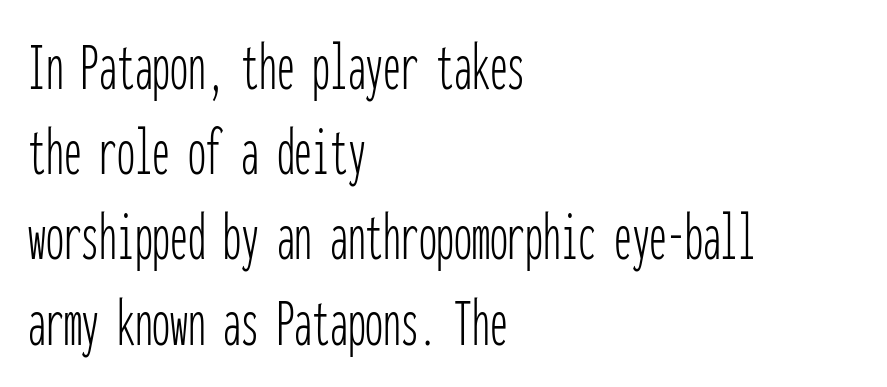
Q: Is the text bold? A: No.
Q: Is the text italic (slanted)? A: No, it is upright.
Q: Is the typeface a serif or a sans-serif typeface? A: Sans-serif.
Q: Is the text underlined? A: No.
Q: How is the paragraph aligned? A: Left-aligned.
Q: Is the spacing between letters normal or unusually wide? A: Normal.
Q: Width (condensed, normal, or wide)? A: Condensed.
Q: Stroke contrast? A: Low.
Q: x-height? A: Medium.
Q: Monospaced? A: Yes.
